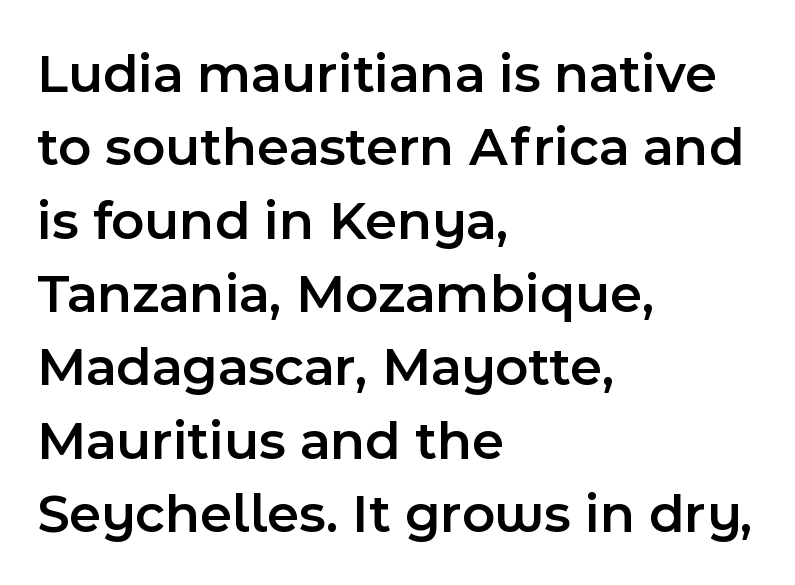
Upright lettering throughout. Glance below the letters and you will spot only blank space. A typesetter would call this zero additional tracking. Note the varied advance widths — an 'i' is clearly narrower than an 'm'.
